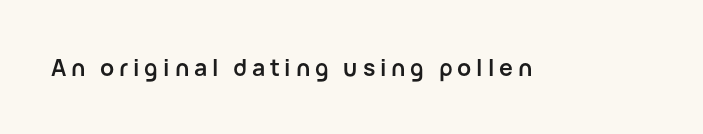
Nobody drew a line under any word here. Every character sits straight up, as roman type does. I'd describe the lettering as bold — thick and assertive. The face used here is rendered with a markedly widened letterfit.
